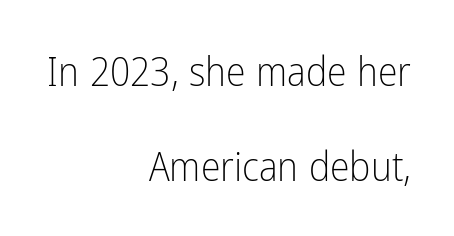
The image shows 40 px light, condensed sans-serif type, upright; set right-aligned, loose line spacing (2.37x), normal letter spacing, not underlined; low stroke contrast and a medium x-height.
